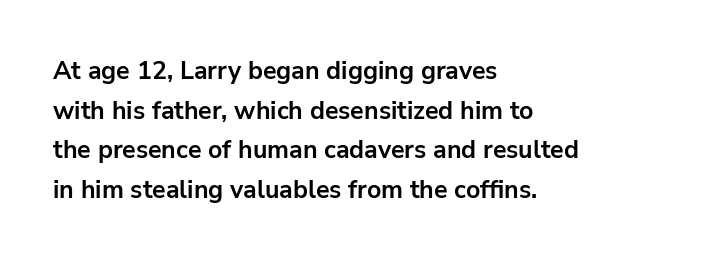
The image shows 25 px bold type, upright; set left-aligned, normal line spacing (1.59x), normal letter spacing, not underlined.
